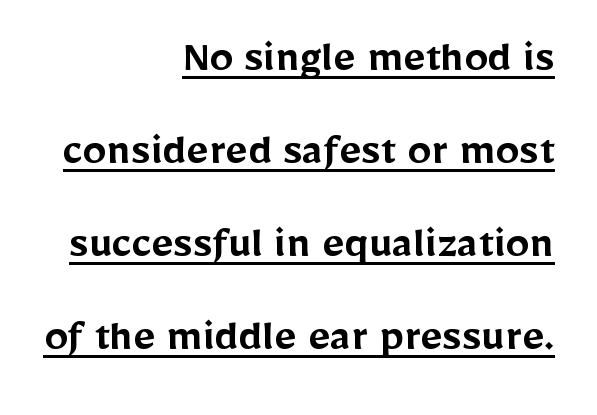
{"serif": "no", "italic": "no", "bold": "semi", "weight": "semibold", "width": "normal", "stroke_contrast": "low", "x_height": "medium", "monospaced": "no", "underline": "yes", "align": "right", "line_spacing": "loose", "line_spacing_ratio": 1.94, "letter_spacing": "normal", "letter_spacing_em": 0.0, "glyph_px": 48}
